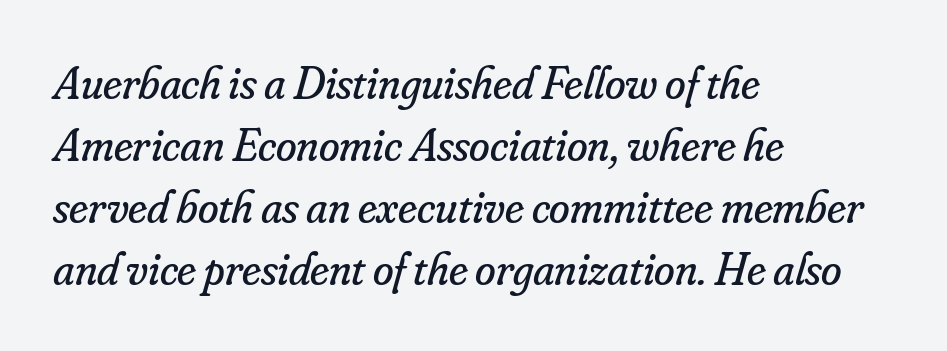
The image shows 47 px regular-weight serif type, italic (leaning right); set left-aligned, normal line spacing (1.32x), normal letter spacing, not underlined; low stroke contrast and a small x-height.
